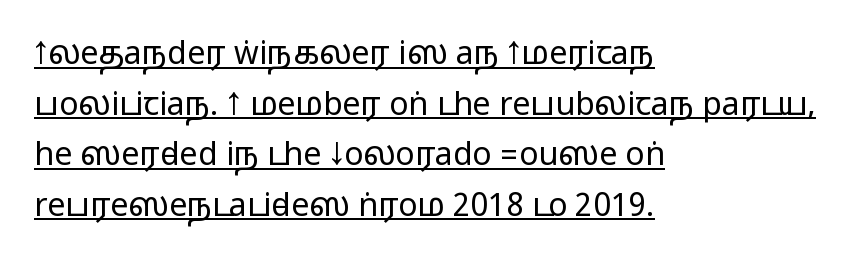
The image shows 32 px wide sans-serif type, upright; set left-aligned, normal line spacing (1.58x), normal letter spacing, underlined; medium stroke contrast.
